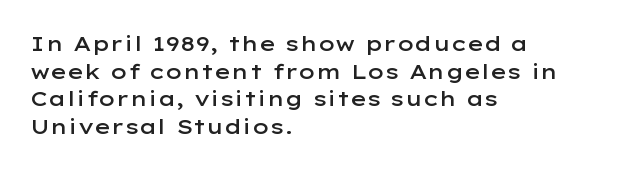
{"italic": "no", "bold": "semi", "underline": "no", "align": "left", "line_spacing": "normal", "line_spacing_ratio": 1.32, "letter_spacing": "normal", "letter_spacing_em": 0.0, "glyph_px": 21}
